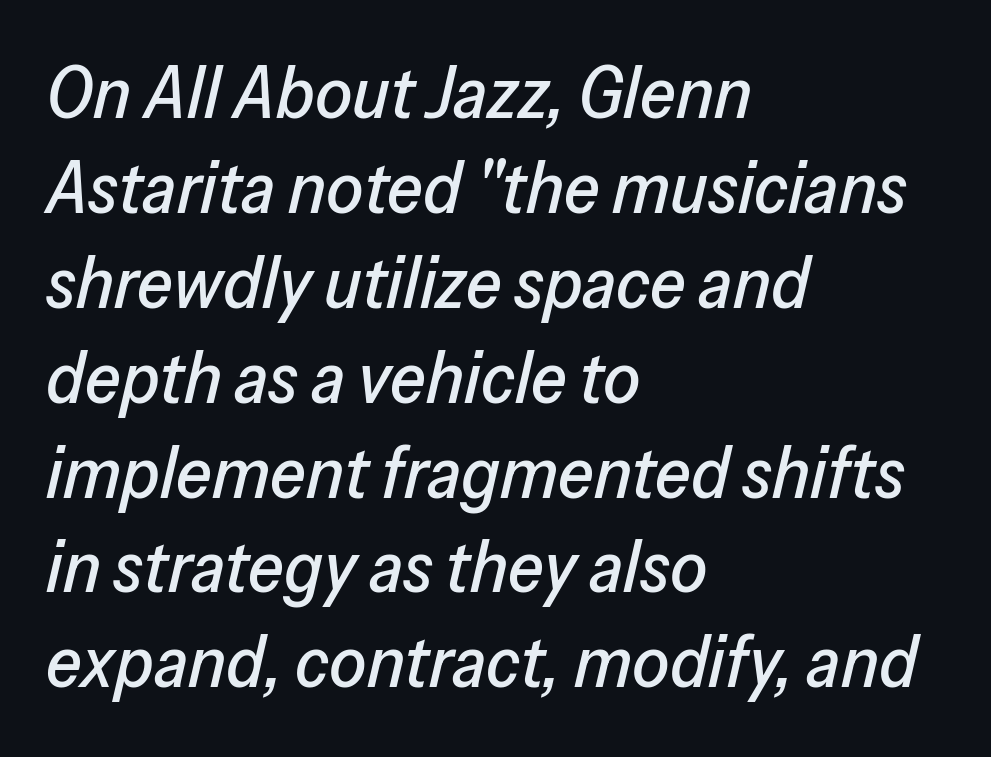
Between one letter and the next there's only the usual sliver of space. Horizontal bands of white between lines are of average thickness. Rendered with sloped, italic letterforms. The paragraph shown leans on its left margin.
